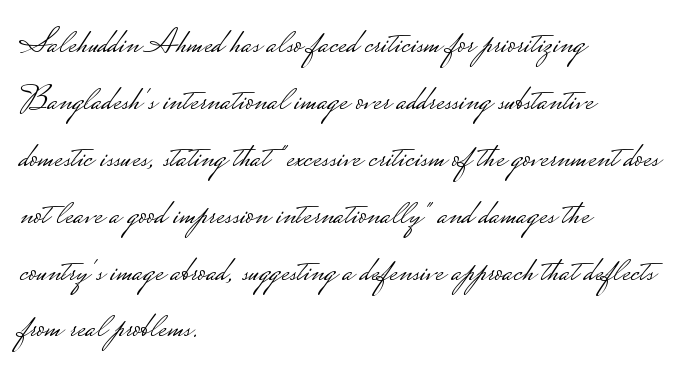
Q: Is the text bold? A: No.
Q: Is the text italic (slanted)? A: Yes.
Q: Is the typeface a serif or a sans-serif typeface? A: Sans-serif.
Q: Is the text underlined? A: No.
Q: How is the paragraph aligned? A: Left-aligned.
Q: Is the spacing between letters normal or unusually wide? A: Normal.
Q: Is the spacing between lines tight, normal or loose? A: Normal.
Q: Width (condensed, normal, or wide)? A: Wide.
Q: Stroke contrast? A: Low.
Q: Monospaced? A: No.
